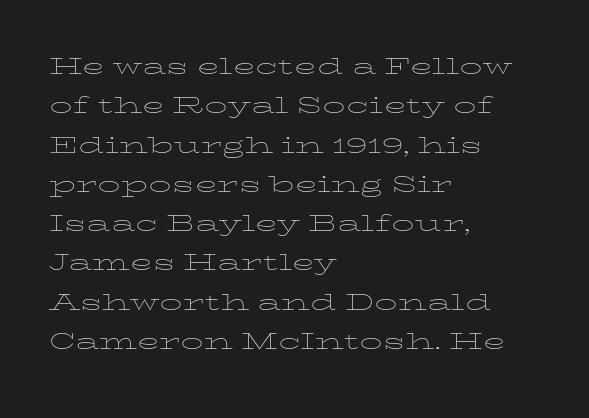
{"italic": "no", "bold": "no", "weight": "thin", "width": "wide", "stroke_contrast": "low", "x_height": "medium", "monospaced": "no", "underline": "no", "align": "left", "line_spacing": "normal", "line_spacing_ratio": 1.31, "letter_spacing": "normal", "letter_spacing_em": 0.0, "glyph_px": 30}
